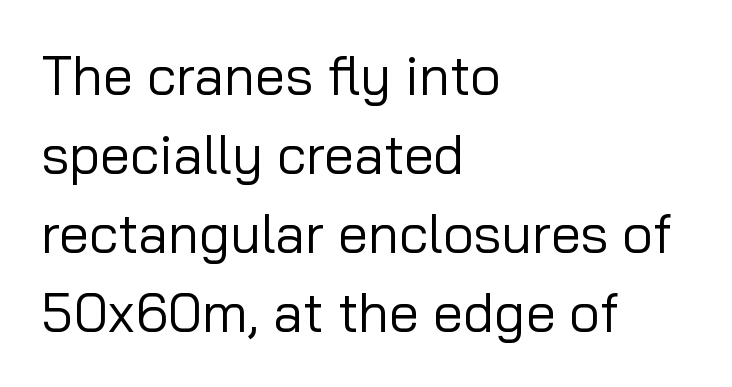
The text was rendered using a sans face with plain stroke endings. The gap between lines stays unmarked. Horizontal alignment here is leftward, the default for most running prose. Tall strokes in this sample are plumb rather than angled.
